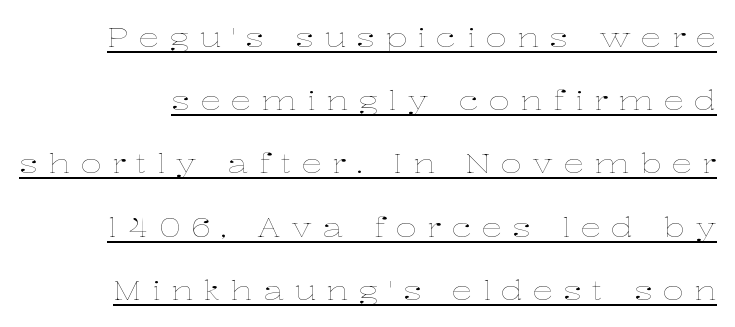
The image shows 26 px text type, upright; set loose line spacing (2.43x), unusually wide letter spacing (+0.39 em), underlined.
